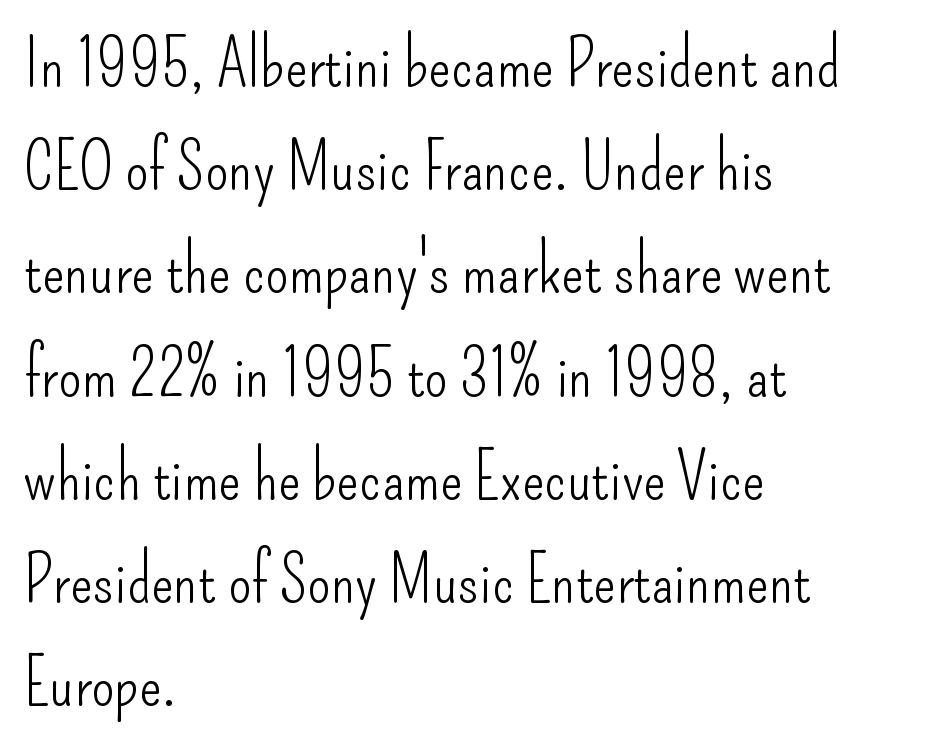
{"serif": "no", "italic": "no", "bold": "no", "weight": "light", "width": "condensed", "stroke_contrast": "low", "x_height": "small", "monospaced": "no", "underline": "no", "align": "left", "line_spacing": "normal", "line_spacing_ratio": 1.54, "letter_spacing": "normal", "letter_spacing_em": 0.0, "glyph_px": 67}
